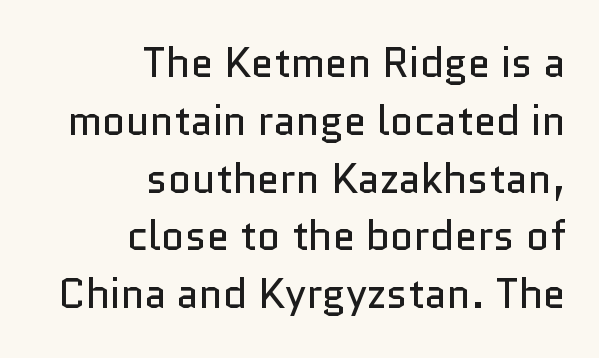
{"serif": "no", "italic": "no", "bold": "no", "weight": "regular", "width": "normal", "stroke_contrast": "low", "x_height": "medium", "monospaced": "no", "underline": "no", "align": "right", "line_spacing": "normal", "line_spacing_ratio": 1.41, "letter_spacing": "normal", "letter_spacing_em": 0.0, "glyph_px": 41}
